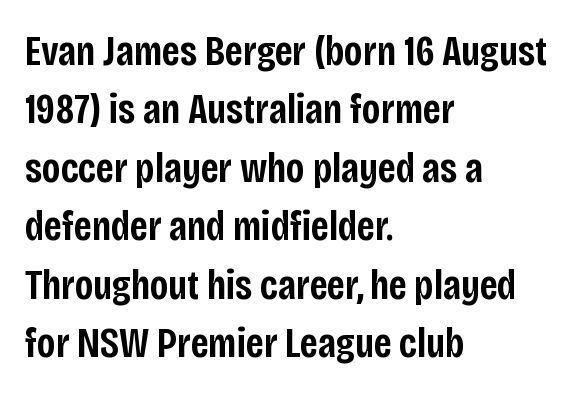
Q: Is the text bold? A: Semi-bold.
Q: Is the text italic (slanted)? A: No, it is upright.
Q: Is the typeface a serif or a sans-serif typeface? A: Sans-serif.
Q: Is the text underlined? A: No.
Q: How is the paragraph aligned? A: Left-aligned.
Q: Is the spacing between letters normal or unusually wide? A: Normal.
Q: Is the spacing between lines tight, normal or loose? A: Normal.
Q: Width (condensed, normal, or wide)? A: Condensed.
Q: Stroke contrast? A: Low.
Q: x-height? A: Large.
Q: Monospaced? A: No.
